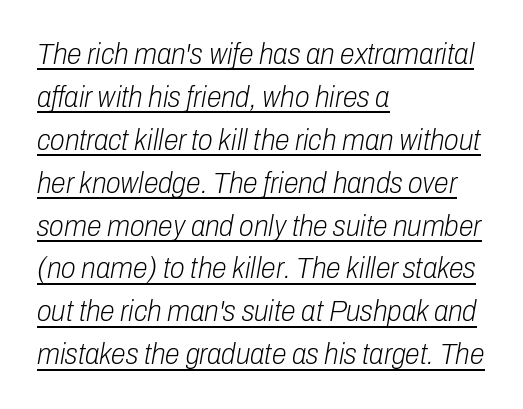
The image shows 30 px light, condensed type, italic (leaning right); set left-aligned, normal line spacing (1.43x), normal letter spacing, underlined; low stroke contrast and a medium x-height.
